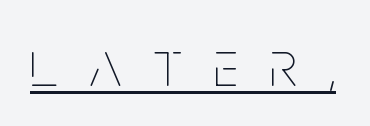
Q: Is the text bold? A: No.
Q: Is the text italic (slanted)? A: No, it is upright.
Q: Is the text underlined? A: Yes.
Q: Is the spacing between letters normal or unusually wide? A: Unusually wide.
Q: Width (condensed, normal, or wide)? A: Condensed.
Q: Stroke contrast? A: Low.
Q: x-height? A: Large.
Q: Monospaced? A: No.
